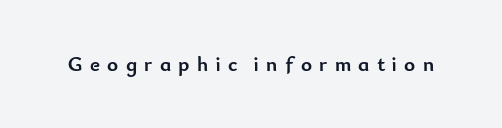
Q: Is the text bold? A: Yes.
Q: Is the text italic (slanted)? A: No, it is upright.
Q: Is the text underlined? A: No.
Q: Is the spacing between letters normal or unusually wide? A: Unusually wide.
